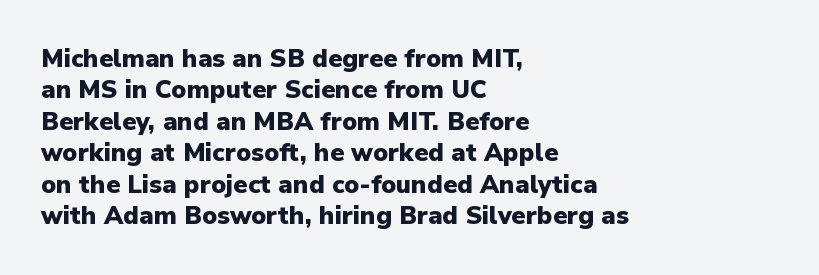
The image shows 25 px bold type, upright; set left-aligned, normal line spacing (1.26x), normal letter spacing, not underlined.
